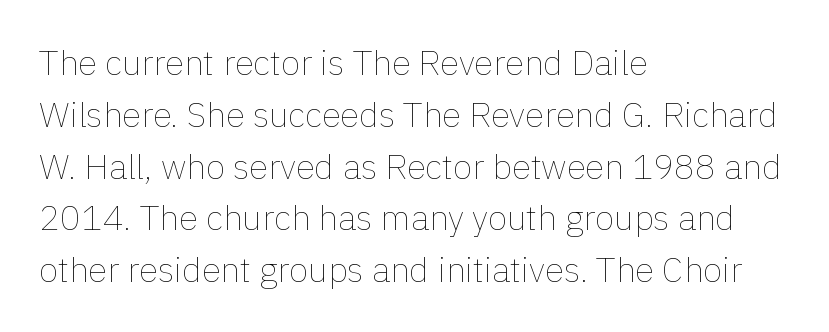
{"italic": "no", "bold": "no", "weight": "thin", "width": "normal", "x_height": "medium", "monospaced": "no", "underline": "no", "align": "left", "line_spacing": "normal", "line_spacing_ratio": 1.48, "letter_spacing": "normal", "letter_spacing_em": 0.0, "glyph_px": 35}
